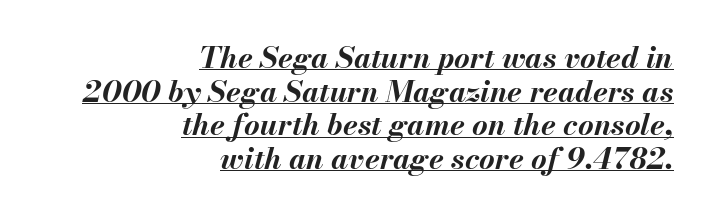
Compared with typical paragraphs, the rows here are closer together. Compared with an ordinary text face, these strokes are far heavier — a full bold. What stands out about the letter spacing? Nothing — it is the standard amount. Note the varied advance widths — an 'i' is clearly narrower than an 'm'. The face used here has a pronounced slope to its letters. Right-aligned paragraph, ragged on the left.
